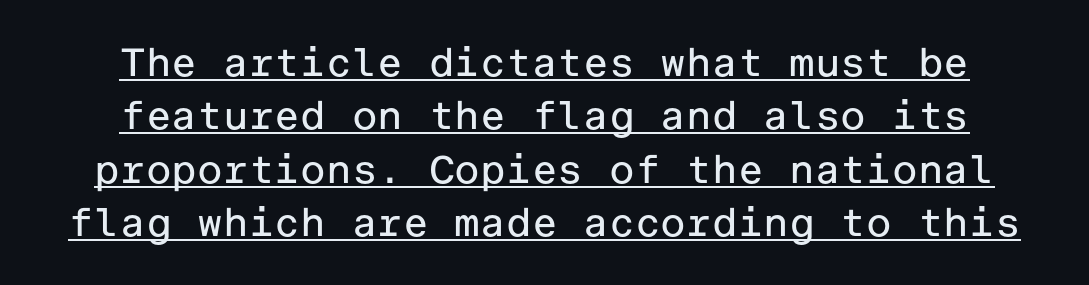
The image shows 39 px regular-weight sans-serif type, upright; set centered, normal line spacing (1.37x), normal letter spacing, underlined; low stroke contrast and a medium x-height.
